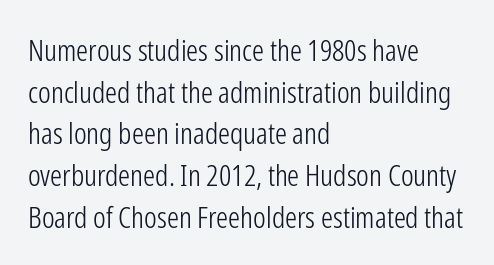
{"serif": "no", "italic": "no", "bold": "no", "weight": "light", "width": "condensed", "stroke_contrast": "low", "x_height": "medium", "monospaced": "no", "underline": "no", "align": "left", "line_spacing": "normal", "line_spacing_ratio": 1.39, "letter_spacing": "normal", "letter_spacing_em": 0.0, "glyph_px": 30}
